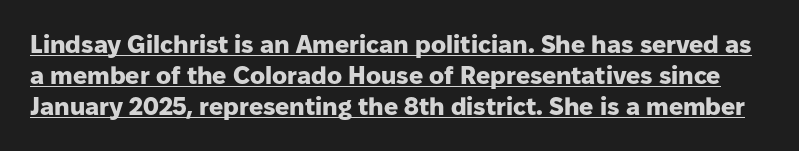
{"italic": "no", "bold": "yes", "underline": "yes", "line_spacing": "normal", "line_spacing_ratio": 1.25, "letter_spacing": "normal", "letter_spacing_em": 0.0, "glyph_px": 25}
